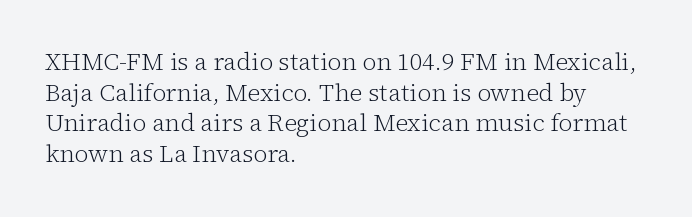
The image shows 24 px text type, upright; set left-aligned, normal line spacing (1.28x), normal letter spacing, not underlined.
